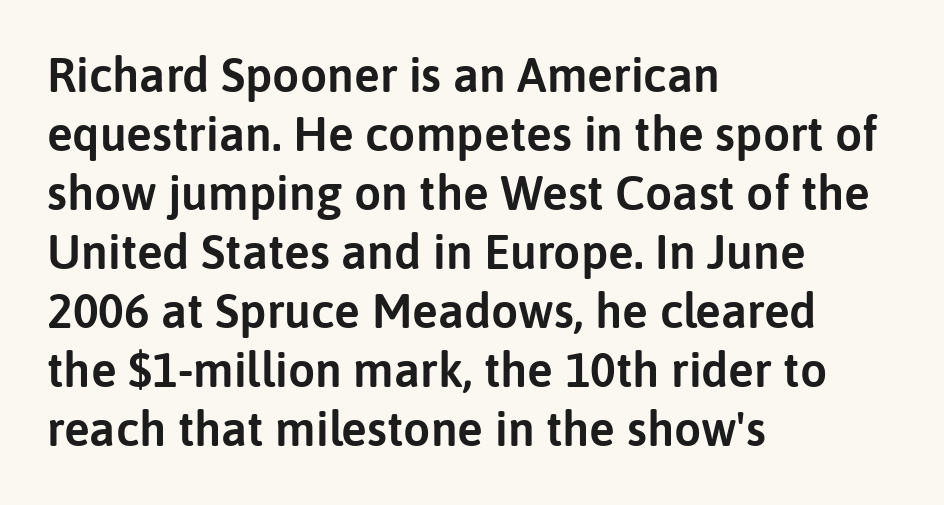
The image shows 48 px sans-serif type, upright; set left-aligned, line spacing 1.23x, normal letter spacing, not underlined; low stroke contrast and a medium x-height.
